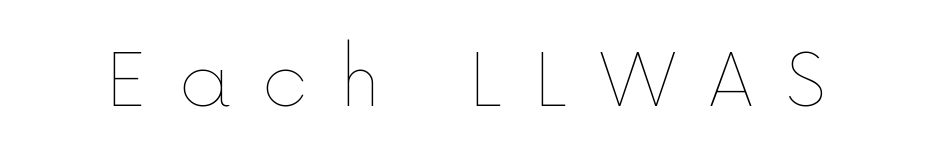
{"italic": "no", "bold": "no", "weight": "thin", "width": "normal", "x_height": "medium", "monospaced": "no", "underline": "no", "letter_spacing": "wide", "letter_spacing_em": 0.44, "glyph_px": 73}
